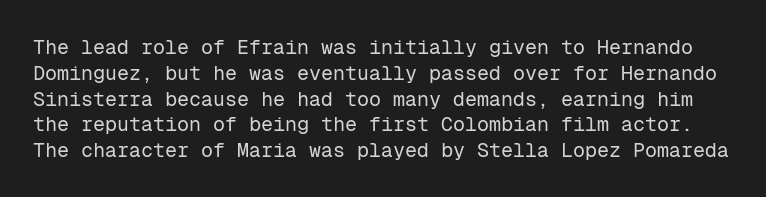
Q: Is the text bold? A: No.
Q: Is the text italic (slanted)? A: No, it is upright.
Q: Is the text underlined? A: No.
Q: Is the spacing between letters normal or unusually wide? A: Normal.
Q: Is the spacing between lines tight, normal or loose? A: Normal.
